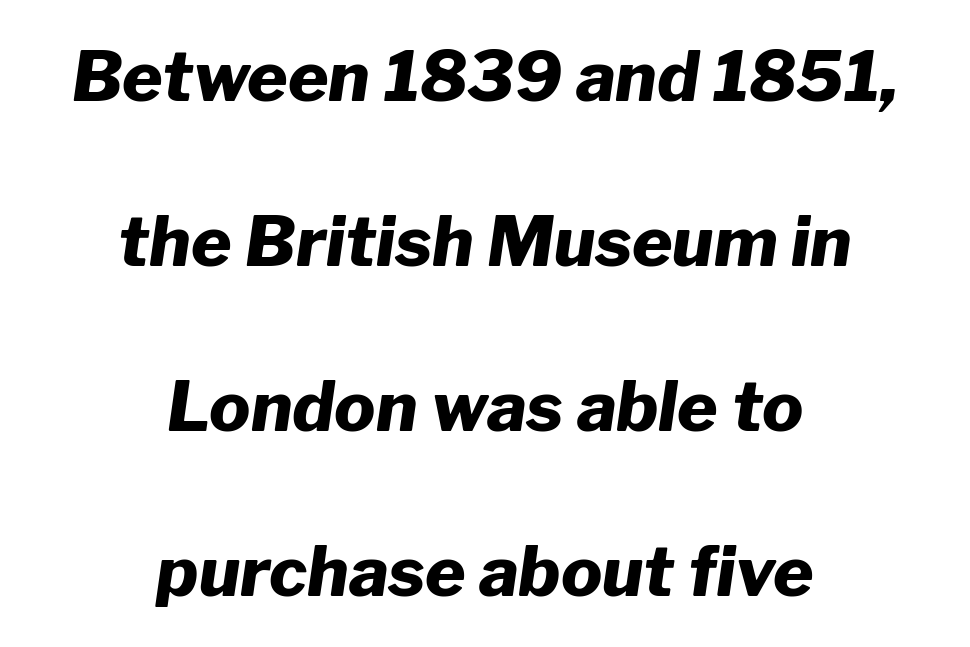
The image shows 69 px heavy type, italic (leaning right); set centered, loose line spacing (2.39x), normal letter spacing, not underlined; low stroke contrast and a medium x-height.
